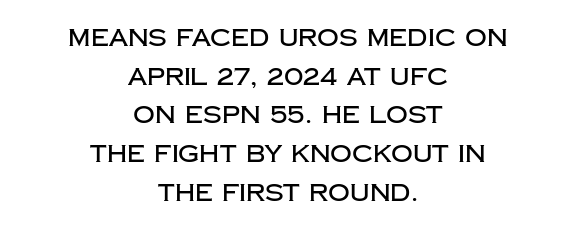
{"italic": "no", "underline": "no", "align": "center", "line_spacing": "normal", "line_spacing_ratio": 1.61, "letter_spacing": "normal", "letter_spacing_em": 0.0, "glyph_px": 24}
